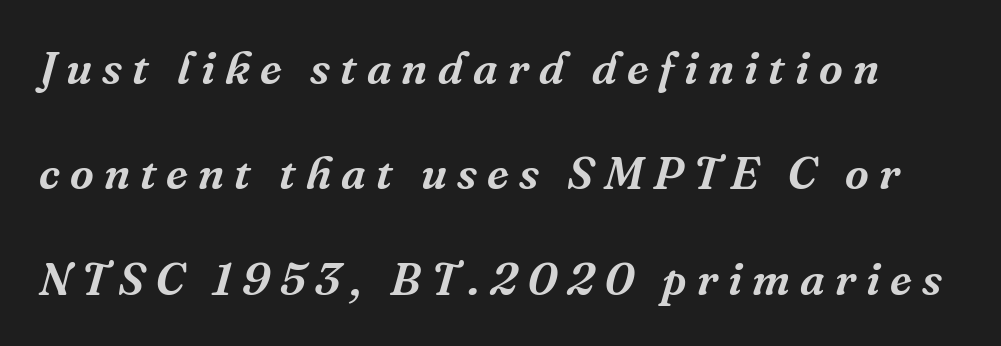
Q: Is the text italic (slanted)? A: Yes, it leans right by about 16 degrees.
Q: Is the typeface a serif or a sans-serif typeface? A: Serif.
Q: Is the text underlined? A: No.
Q: Is the spacing between letters normal or unusually wide? A: Unusually wide.
Q: Is the spacing between lines tight, normal or loose? A: Loose.
Q: Width (condensed, normal, or wide)? A: Normal.
Q: Stroke contrast? A: Medium.
Q: x-height? A: Medium.
Q: Monospaced? A: No.
